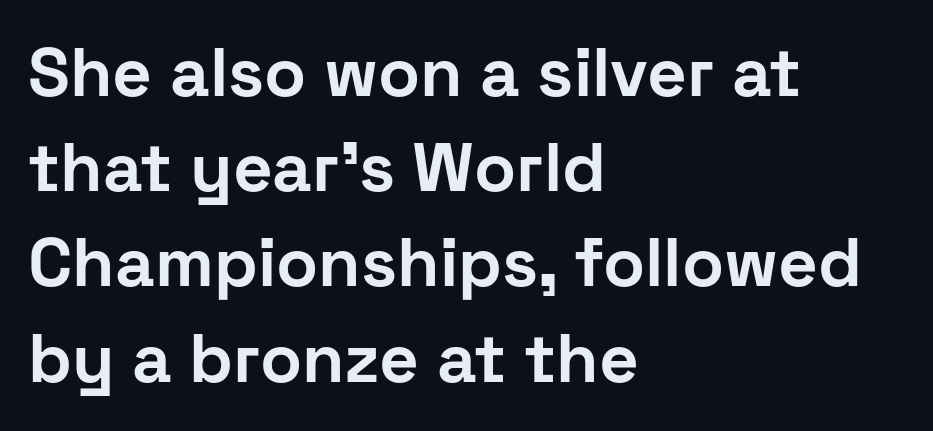
Q: Is the text bold? A: Yes.
Q: Is the text italic (slanted)? A: No, it is upright.
Q: Is the typeface a serif or a sans-serif typeface? A: Sans-serif.
Q: Is the text underlined? A: No.
Q: How is the paragraph aligned? A: Left-aligned.
Q: Is the spacing between letters normal or unusually wide? A: Normal.
Q: Is the spacing between lines tight, normal or loose? A: Normal.
Q: Width (condensed, normal, or wide)? A: Normal.
Q: Stroke contrast? A: Low.
Q: x-height? A: Medium.
Q: Monospaced? A: No.
